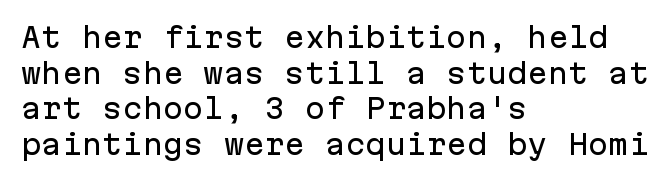
Line spacing here is normal. In terms of posture, this sample is upright. A bare baseline throughout the passage. Does the copy run flush right? No — it runs flush left. You could call the tracking neutral — neither tight nor loose.
